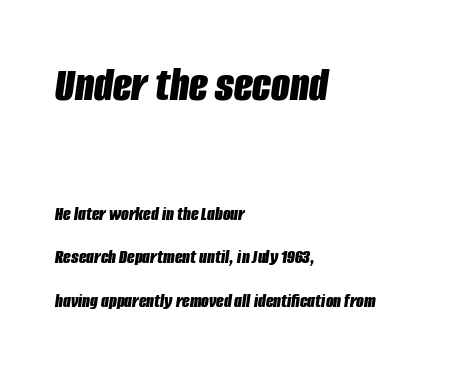
The image shows 49 px bold, condensed type, italic (leaning right); set left-aligned, loose line spacing (2.19x), normal letter spacing, not underlined; the first (top) block is 2.45x larger; low stroke contrast and a large x-height.
